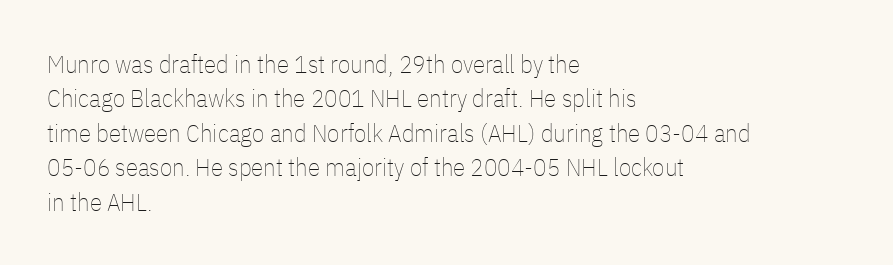
Spacing between characters is what you'd get straight out of the box. The passage shown is not underscored anywhere. The lines in this sample share a left origin and differ only in where they stop. The lines sit at an ordinary, default distance from one another. Is the type heavy? It reads as light-to-regular instead.
